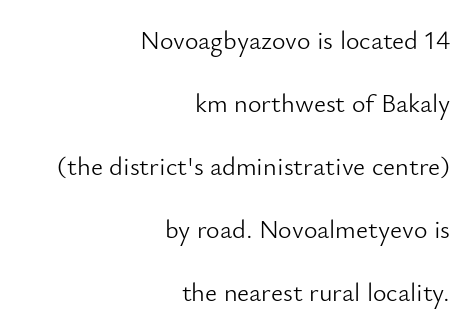
Q: Is the text bold? A: No.
Q: Is the text italic (slanted)? A: No, it is upright.
Q: Is the text underlined? A: No.
Q: How is the paragraph aligned? A: Right-aligned.
Q: Is the spacing between letters normal or unusually wide? A: Normal.
Q: Is the spacing between lines tight, normal or loose? A: Loose.
